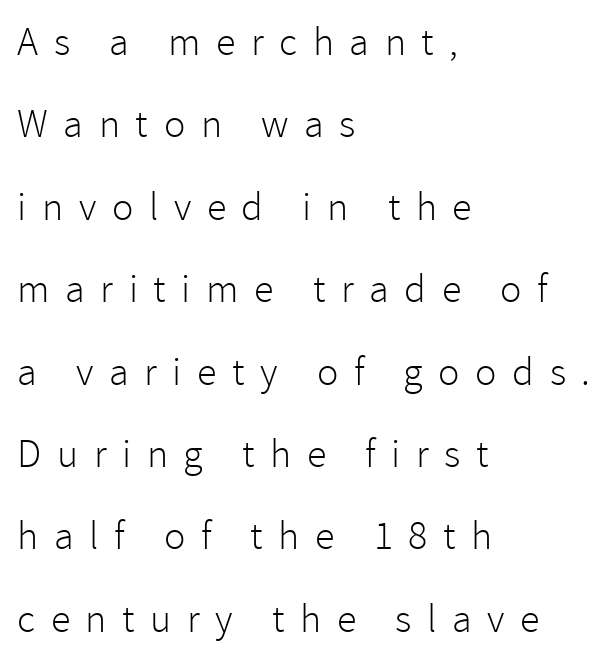
Serif or sans? Sans — the stroke terminals are bare. Descender tails drop into unmarked territory. A typesetter would call this leading open, well beyond the default. The face used here is rendered with a markedly widened letterfit.
